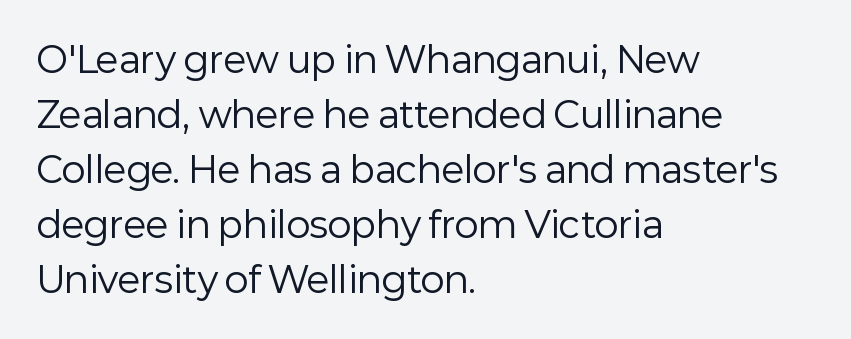
The image shows 36 px regular-weight sans-serif type, upright; set left-aligned, normal line spacing (1.53x), normal letter spacing, not underlined; low stroke contrast and a medium x-height.
